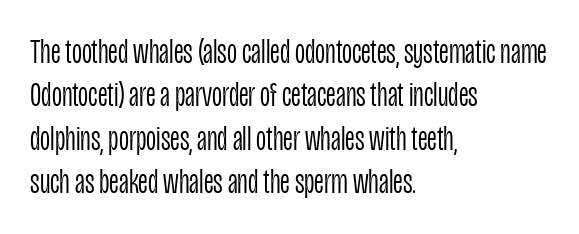
The image shows 35 px light, condensed sans-serif type, upright; set left-aligned, line spacing 1.24x, normal letter spacing, not underlined; low stroke contrast and a large x-height.
